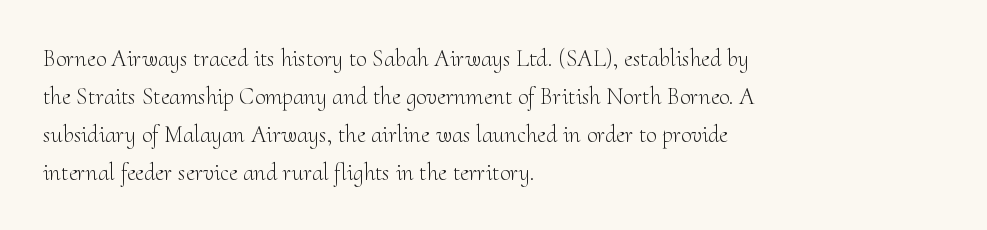
Q: Is the text bold? A: No.
Q: Is the text italic (slanted)? A: No, it is upright.
Q: Is the text underlined? A: No.
Q: How is the paragraph aligned? A: Left-aligned.
Q: Is the spacing between letters normal or unusually wide? A: Normal.
Q: Is the spacing between lines tight, normal or loose? A: Normal.
